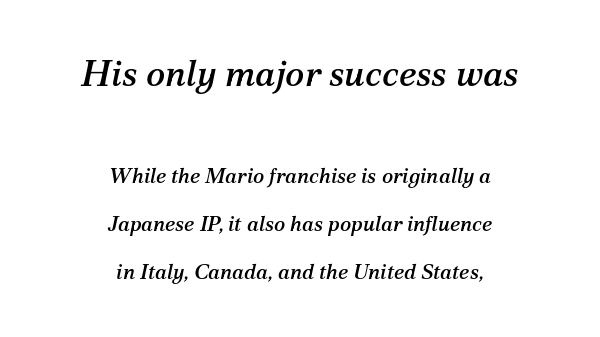
When letters slant like this, we call the style italic. The typesetter chose a symmetrical, centered arrangement here. The string is rendered with underlining switched off. A typesetter would call this proportional, since set widths differ per character. Font category for this specimen: serif.
